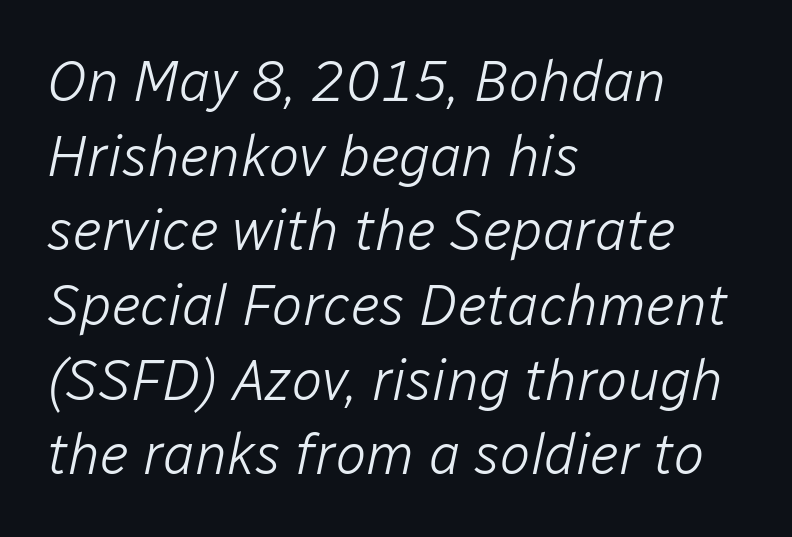
Q: Is the text bold? A: No.
Q: Is the text italic (slanted)? A: Yes, it leans right by about 12 degrees.
Q: Is the text underlined? A: No.
Q: How is the paragraph aligned? A: Left-aligned.
Q: Is the spacing between letters normal or unusually wide? A: Normal.
Q: Is the spacing between lines tight, normal or loose? A: Normal.
Q: Width (condensed, normal, or wide)? A: Normal.
Q: Stroke contrast? A: Low.
Q: x-height? A: Medium.
Q: Monospaced? A: No.
